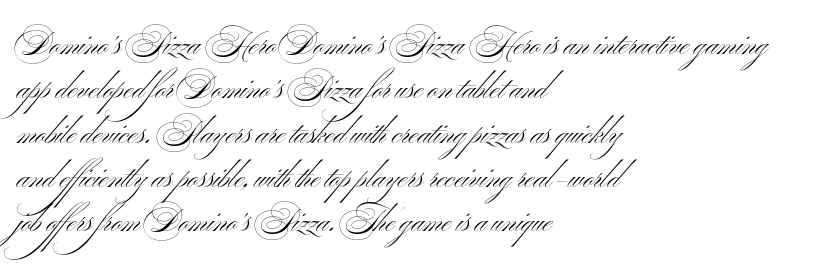
The image shows 31 px light, wide sans-serif type; set left-aligned, normal line spacing (1.43x), normal letter spacing, not underlined; medium stroke contrast and a small x-height.
